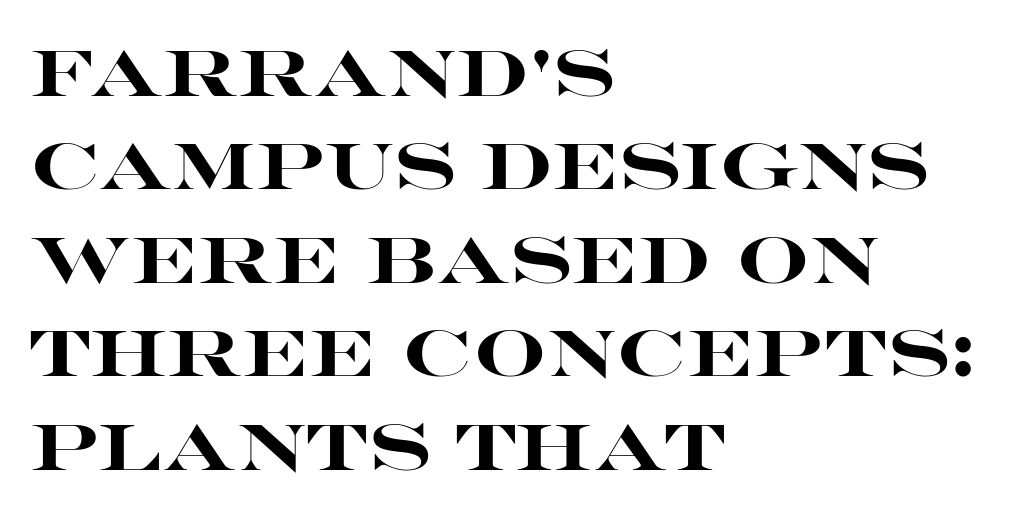
Q: Is the text bold? A: Yes.
Q: Is the text italic (slanted)? A: No, it is upright.
Q: Is the typeface a serif or a sans-serif typeface? A: Serif.
Q: Is the text underlined? A: No.
Q: How is the paragraph aligned? A: Left-aligned.
Q: Is the spacing between letters normal or unusually wide? A: Normal.
Q: Is the spacing between lines tight, normal or loose? A: Normal.
Q: Width (condensed, normal, or wide)? A: Wide.
Q: Stroke contrast? A: High.
Q: x-height? A: Large.
Q: Monospaced? A: No.
